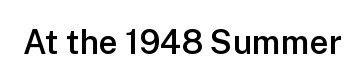
Q: Is the text bold? A: Semi-bold.
Q: Is the text italic (slanted)? A: No, it is upright.
Q: Is the typeface a serif or a sans-serif typeface? A: Sans-serif.
Q: Is the text underlined? A: No.
Q: Is the spacing between letters normal or unusually wide? A: Normal.
Q: Width (condensed, normal, or wide)? A: Normal.
Q: Stroke contrast? A: Low.
Q: x-height? A: Medium.
Q: Monospaced? A: No.
